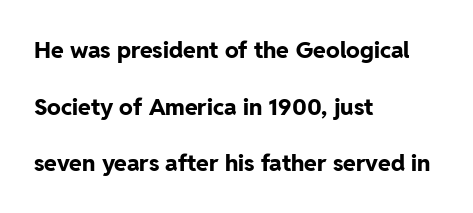
{"italic": "no", "bold": "yes", "underline": "no", "align": "left", "line_spacing": "loose", "line_spacing_ratio": 2.46, "letter_spacing": "normal", "letter_spacing_em": 0.0, "glyph_px": 23}
